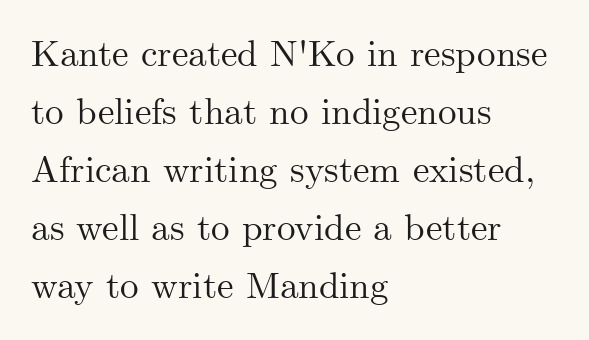
{"serif": "yes", "italic": "no", "width": "normal", "stroke_contrast": "medium", "x_height": "small", "monospaced": "no", "underline": "no", "align": "left", "line_spacing": "normal", "line_spacing_ratio": 1.57, "letter_spacing": "normal", "letter_spacing_em": 0.0, "glyph_px": 37}
